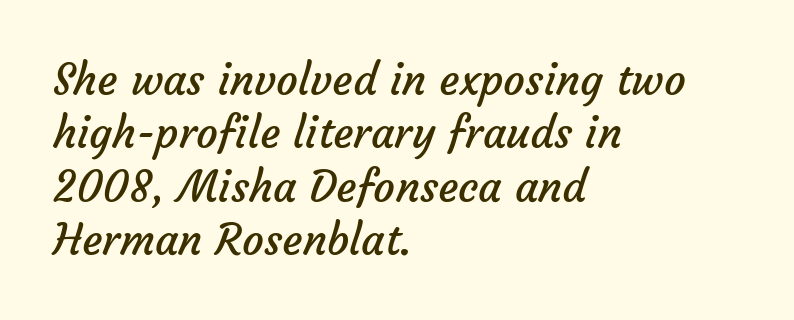
Leftover space on each line is placed entirely after the last word. Look at the bottom of the vertical strokes: they stop flat, with no serifs. Each stroke keeps to a modest, everyday thickness or less. You could not count columns in this text — the font is proportionally spaced. The specimen omits any rule beneath the text block's lines. Between one letter and the next there's only the usual sliver of space.
